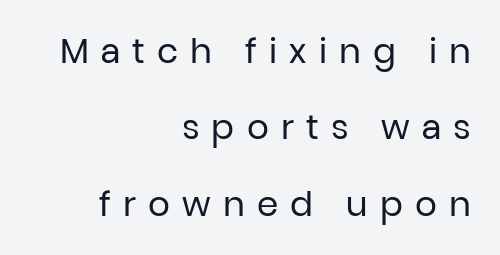
Q: Is the text bold? A: No.
Q: Is the text italic (slanted)? A: No, it is upright.
Q: Is the typeface a serif or a sans-serif typeface? A: Sans-serif.
Q: Is the text underlined? A: No.
Q: How is the paragraph aligned? A: Right-aligned.
Q: Is the spacing between letters normal or unusually wide? A: Unusually wide.
Q: Is the spacing between lines tight, normal or loose? A: Loose.
Q: Width (condensed, normal, or wide)? A: Normal.
Q: Stroke contrast? A: Low.
Q: x-height? A: Medium.
Q: Monospaced? A: No.
